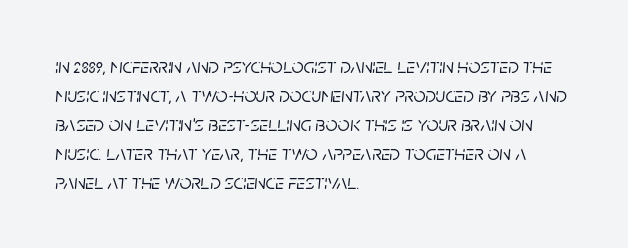
Q: Is the text italic (slanted)? A: Yes, it leans right by about 5 degrees.
Q: Is the text underlined? A: No.
Q: How is the paragraph aligned? A: Left-aligned.
Q: Is the spacing between letters normal or unusually wide? A: Normal.
Q: Is the spacing between lines tight, normal or loose? A: Normal.
